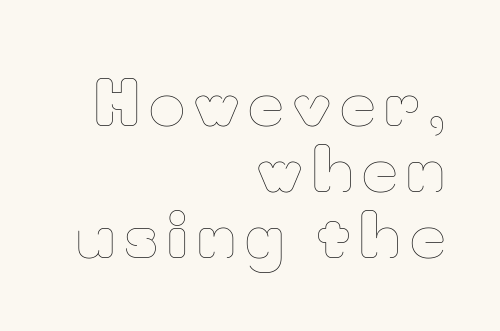
{"italic": "no", "bold": "no", "weight": "thin", "width": "normal", "stroke_contrast": "low", "x_height": "small", "monospaced": "no", "underline": "no", "align": "right", "line_spacing": "tight", "line_spacing_ratio": 1.08, "glyph_px": 61}
